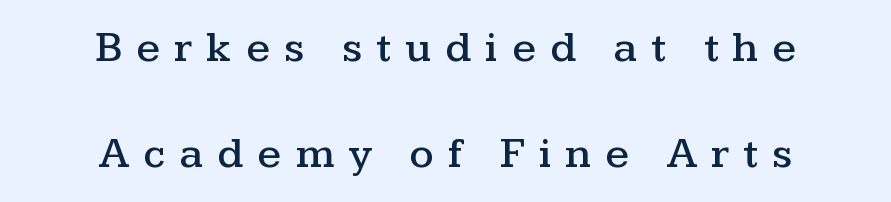
The image shows 43 px wide serif type, upright; set centered, loose line spacing (2.46x), unusually wide letter spacing (+0.33 em), not underlined; medium stroke contrast and a medium x-height.
